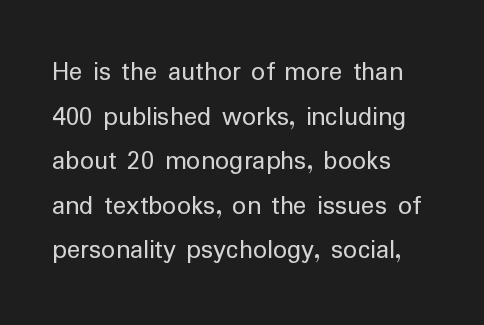
The image shows 28 px regular-weight sans-serif type, upright; set left-aligned, normal line spacing (1.59x), normal letter spacing, not underlined; low stroke contrast and a medium x-height.
